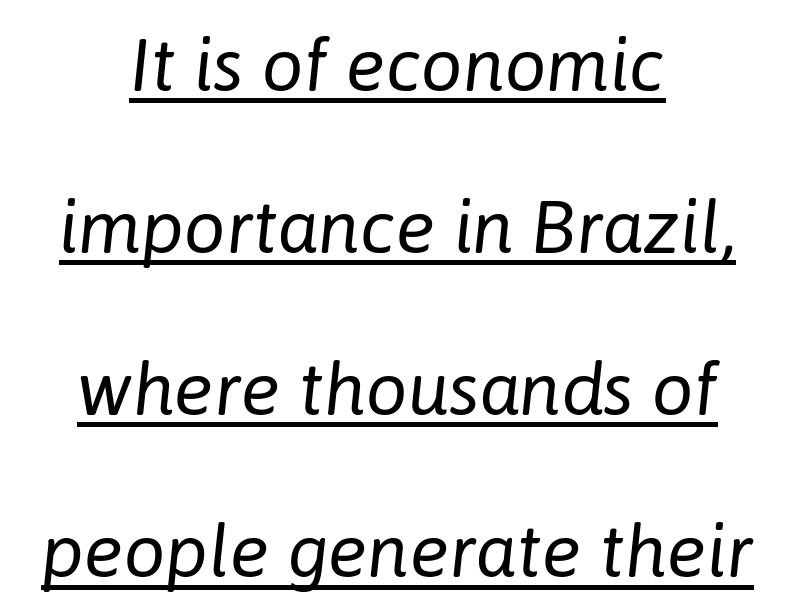
Q: Is the text bold? A: No.
Q: Is the text italic (slanted)? A: Yes, it leans right by about 6 degrees.
Q: Is the text underlined? A: Yes.
Q: How is the paragraph aligned? A: Centered.
Q: Is the spacing between letters normal or unusually wide? A: Normal.
Q: Is the spacing between lines tight, normal or loose? A: Loose.
Q: Width (condensed, normal, or wide)? A: Normal.
Q: Stroke contrast? A: Low.
Q: x-height? A: Medium.
Q: Monospaced? A: No.
